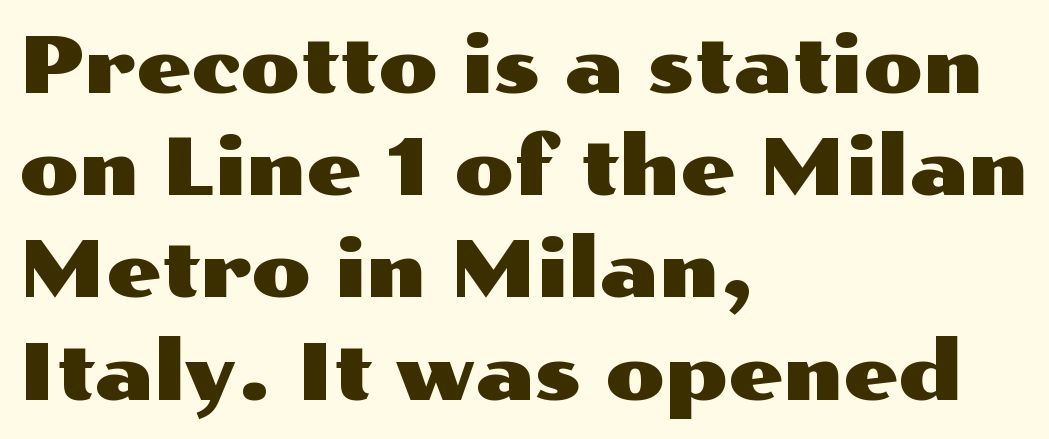
The image shows 78 px wide sans-serif type, upright; set left-aligned, normal line spacing (1.31x), normal letter spacing, not underlined; medium stroke contrast and a medium x-height.
